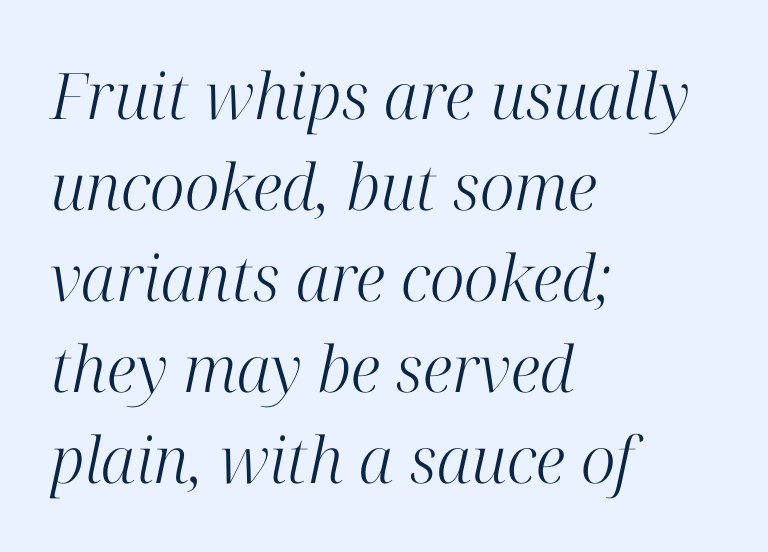
There is no visible air inserted between adjacent glyphs. A normal amount of white space separates one row of letters from the next. The font sits on the lighter half of the weight spectrum, regular included. Slant detected: the letters are inclined.
